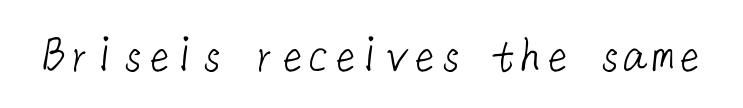
The image shows 53 px light sans-serif type; set normal letter spacing, not underlined; low stroke contrast and a medium x-height.
